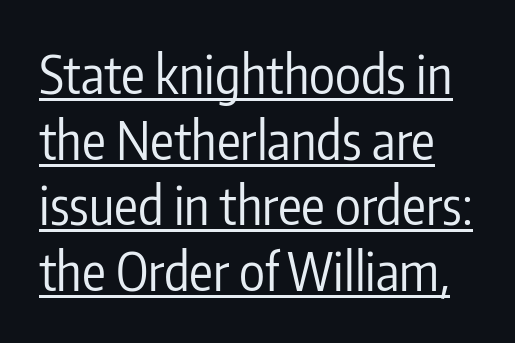
{"serif": "no", "italic": "no", "bold": "no", "weight": "regular", "width": "condensed", "stroke_contrast": "low", "x_height": "medium", "monospaced": "no", "underline": "yes", "line_spacing_ratio": 1.24, "letter_spacing": "normal", "letter_spacing_em": 0.0, "glyph_px": 53}
